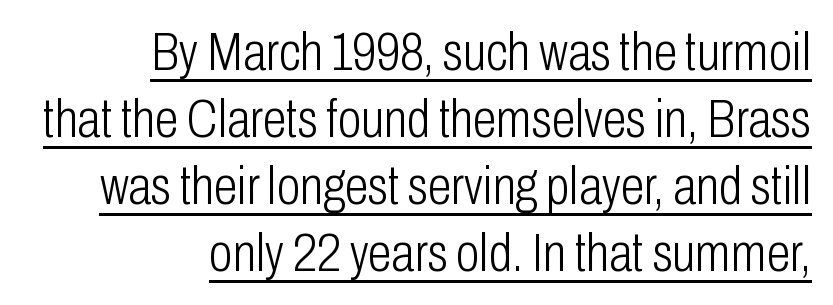
{"serif": "no", "italic": "no", "bold": "no", "weight": "light", "width": "condensed", "stroke_contrast": "low", "x_height": "medium", "monospaced": "no", "underline": "yes", "align": "right", "line_spacing_ratio": 1.24, "letter_spacing": "normal", "letter_spacing_em": 0.0, "glyph_px": 54}
